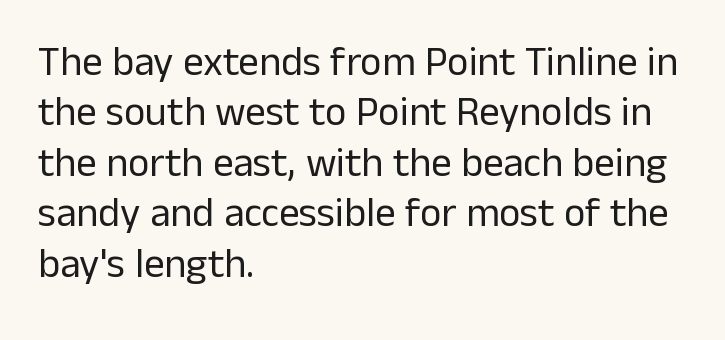
The image shows 41 px regular-weight sans-serif type, upright; set left-aligned, line spacing 1.23x, normal letter spacing, not underlined; low stroke contrast and a medium x-height.
